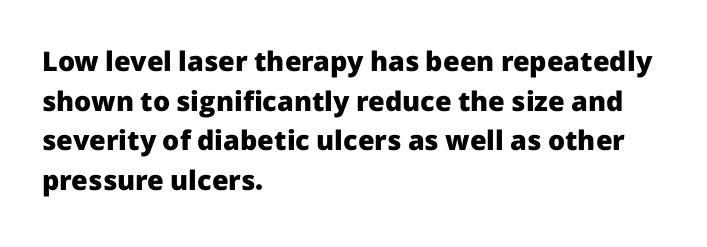
The glyphs are unaccompanied by any horizontal stroke below them. The characters look thick and weighty, a clear bold. Horizontally, the lines are justified to the leading edge only. Successive baselines arrive at the customary interval. Ordinary non-slanted type is in use.
